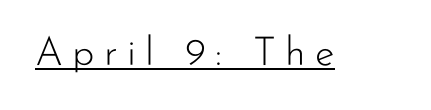
{"serif": "no", "italic": "no", "bold": "no", "weight": "light", "width": "normal", "stroke_contrast": "low", "x_height": "small", "monospaced": "no", "underline": "yes", "letter_spacing": "wide", "letter_spacing_em": 0.23, "glyph_px": 40}
